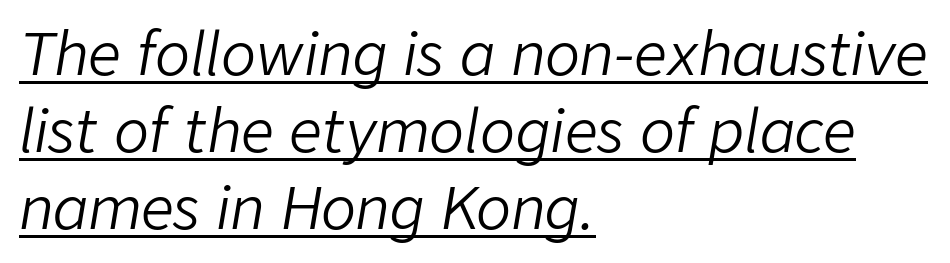
{"italic": "yes", "lean": "right", "slant_degrees": 9, "bold": "no", "weight": "light", "width": "normal", "stroke_contrast": "low", "x_height": "medium", "monospaced": "no", "underline": "yes", "align": "left", "line_spacing": "normal", "line_spacing_ratio": 1.33, "letter_spacing": "normal", "letter_spacing_em": 0.0, "glyph_px": 58}
